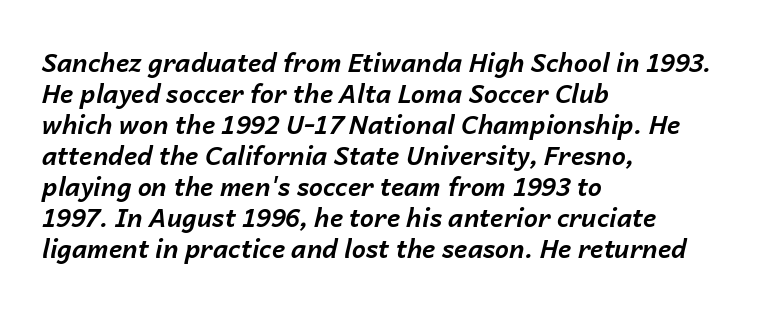
{"italic": "yes", "lean": "right", "slant_degrees": 14, "bold": "yes", "underline": "no", "align": "left", "line_spacing_ratio": 1.24, "letter_spacing": "normal", "letter_spacing_em": 0.0, "glyph_px": 25}
